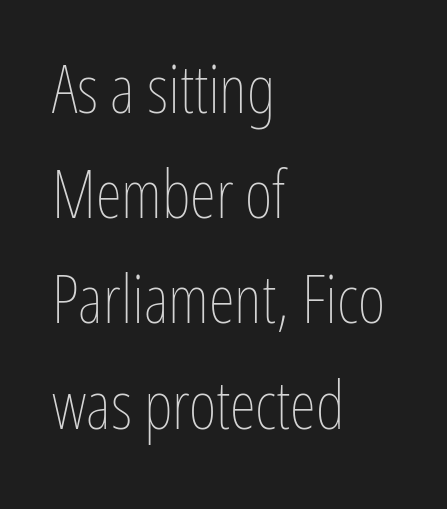
Each new line begins a customary step beneath the previous one. The area under the type is left untouched. Reading down the block, your eye returns to a fixed left position each line. Looks like regular typesetting: each glyph gets only the width it needs.
